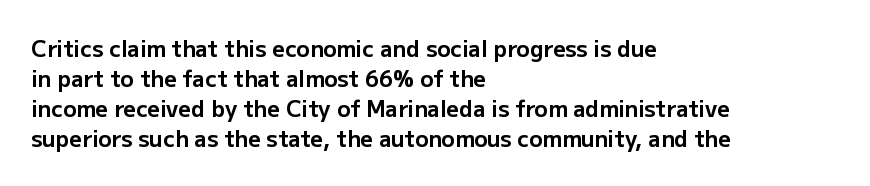
{"italic": "no", "bold": "yes", "underline": "no", "align": "left", "line_spacing": "normal", "line_spacing_ratio": 1.37, "letter_spacing": "normal", "letter_spacing_em": 0.0, "glyph_px": 22}
